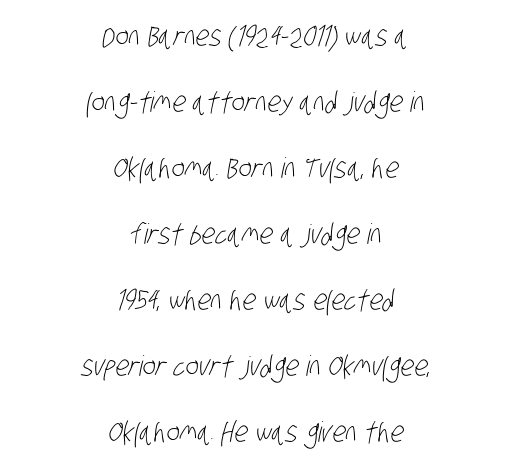
The image shows 28 px light, condensed sans-serif type; set centered, loose line spacing (2.36x), normal letter spacing, not underlined; low stroke contrast and a large x-height.
